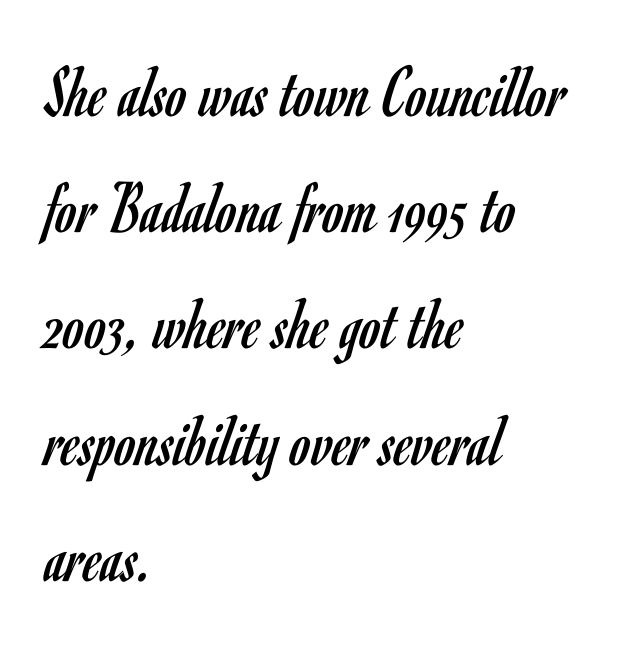
The image shows 75 px regular-weight, condensed sans-serif type; set left-aligned, normal line spacing (1.55x), normal letter spacing, not underlined; low stroke contrast and a small x-height.
